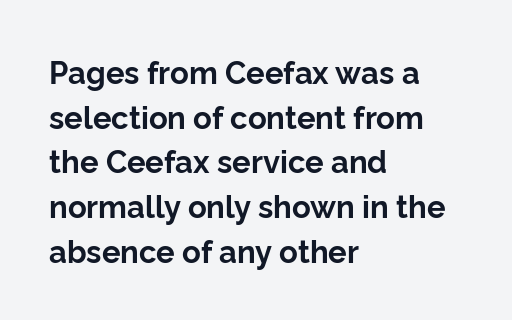
The glyphs are unaccompanied by any horizontal stroke below them. You could call the tracking neutral — neither tight nor loose. Stroke thickness is high; the sample reads as a true bold. Italic? Not at all — the glyphs are vertical. The face used here is proportionally spaced, like ordinary book or web type.
